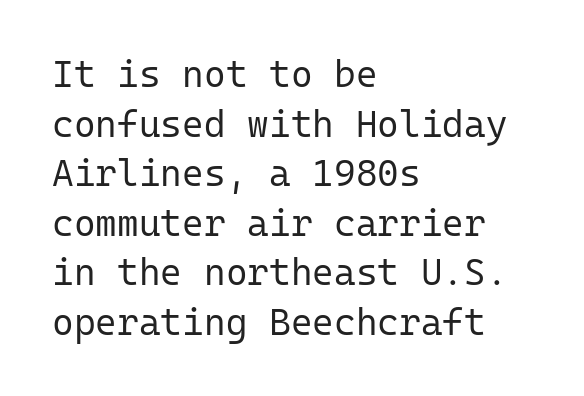
{"serif": "no", "italic": "no", "bold": "no", "weight": "regular", "width": "normal", "stroke_contrast": "low", "x_height": "medium", "monospaced": "yes", "underline": "no", "align": "left", "line_spacing": "normal", "line_spacing_ratio": 1.34, "letter_spacing": "normal", "letter_spacing_em": 0.0, "glyph_px": 37}
